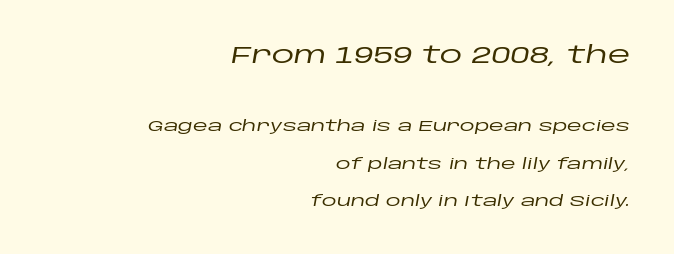
Which margin do the lines hug? The right one — the left edge is uneven. This sample trades compactness for vertical openness between lines. The gaps between neighbouring characters are ordinary and unremarkable. Which chunk is bigger? The first one — the top block dwarfs the bottom.
